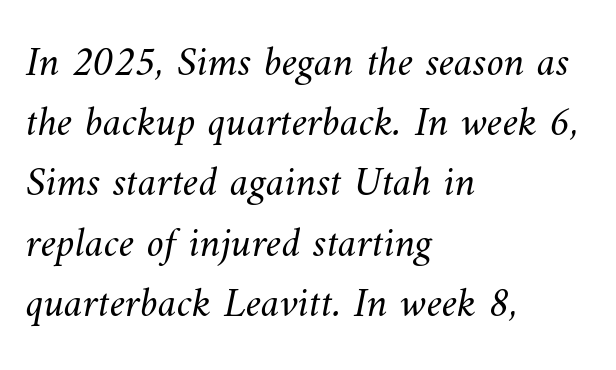
Q: Is the text bold? A: No.
Q: Is the text underlined? A: No.
Q: How is the paragraph aligned? A: Left-aligned.
Q: Is the spacing between letters normal or unusually wide? A: Normal.
Q: Is the spacing between lines tight, normal or loose? A: Normal.
Q: Width (condensed, normal, or wide)? A: Normal.
Q: Stroke contrast? A: Medium.
Q: x-height? A: Small.
Q: Monospaced? A: No.
